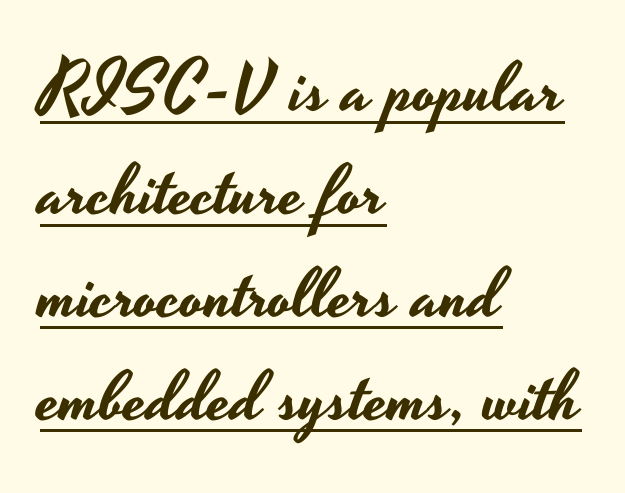
This sample is left-justified, so line endings fall wherever the words run out. You could not count columns in this text — the font is proportionally spaced. This is sans-serif lettering, the kind often seen on screens and signage. The glyphs are accompanied by a horizontal stroke just below them.
